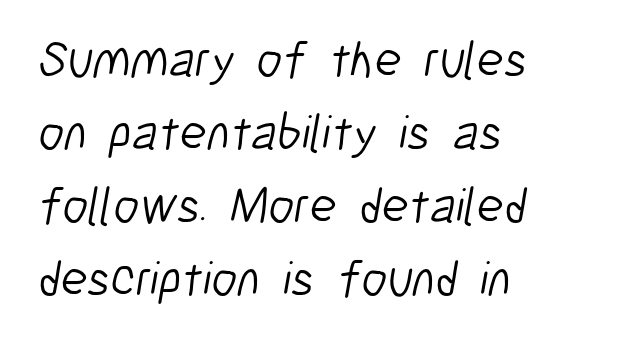
The passage shown is not underscored anywhere. Letter spacing: default. Type style note: lacks serifs. The passage shown is not bold in any degree. Line spacing here is normal. Is this a fixed-width face? No — the glyphs have proportional, varying widths.
